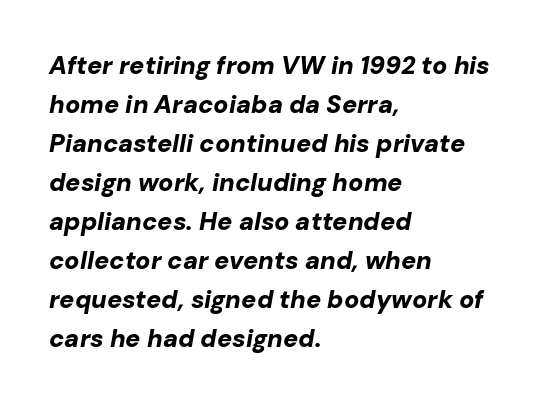
{"italic": "yes", "lean": "right", "slant_degrees": 10, "bold": "yes", "underline": "no", "align": "left", "line_spacing": "normal", "line_spacing_ratio": 1.56, "letter_spacing": "normal", "letter_spacing_em": 0.0, "glyph_px": 25}
